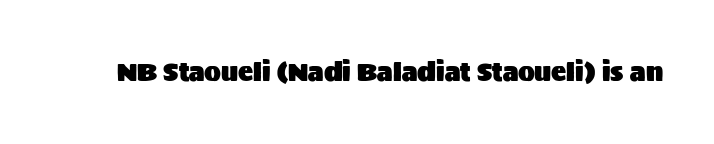
The image shows 25 px text type, upright; set normal letter spacing, not underlined.
